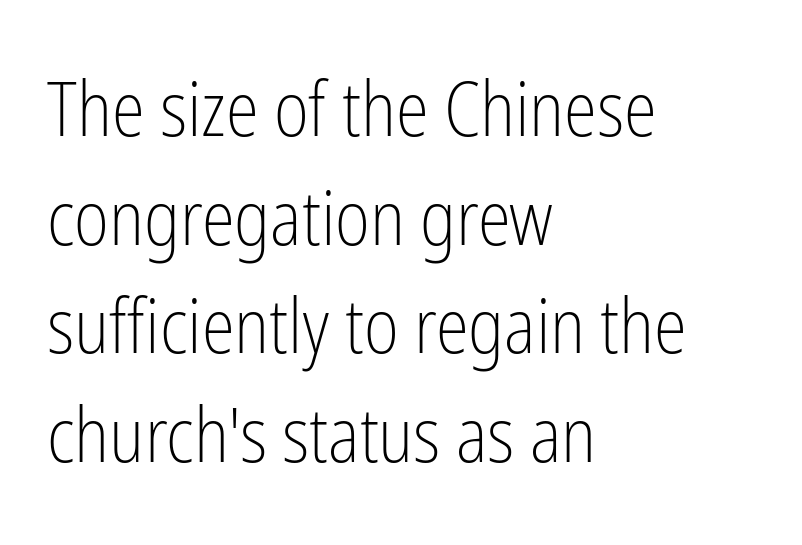
{"serif": "no", "italic": "no", "bold": "no", "weight": "light", "width": "condensed", "stroke_contrast": "low", "x_height": "medium", "monospaced": "no", "underline": "no", "align": "left", "line_spacing": "normal", "line_spacing_ratio": 1.45, "letter_spacing": "normal", "letter_spacing_em": 0.0, "glyph_px": 75}
